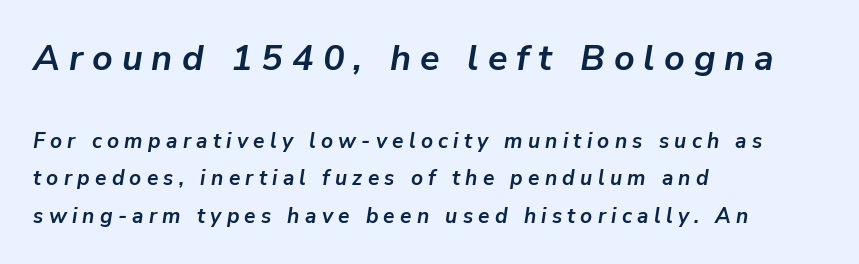
The image shows 36 px semibold type, italic (leaning right); set left-aligned, line spacing 1.78x, unusually wide letter spacing (+0.25 em), not underlined; the first (top) block is 1.71x larger; low stroke contrast and a medium x-height.
